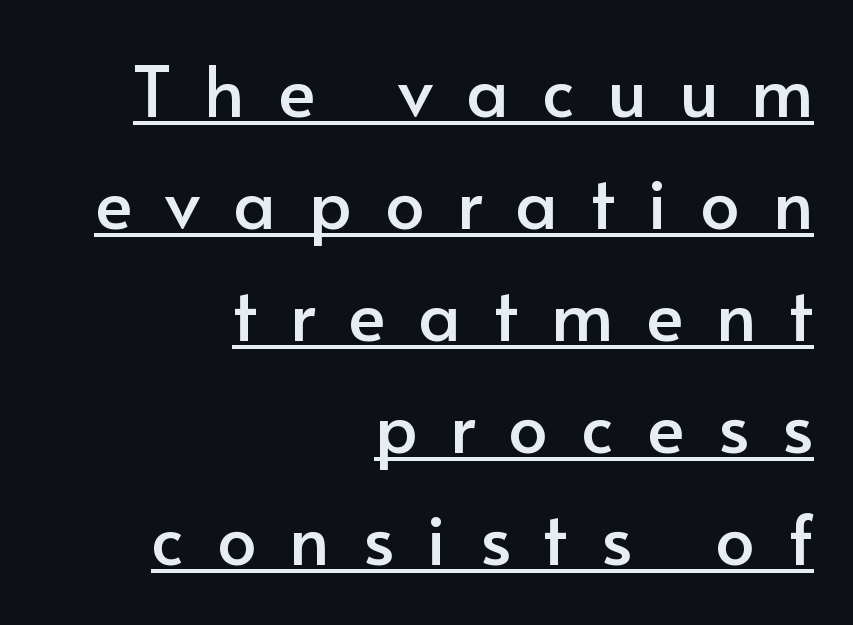
The image shows 70 px sans-serif type, upright; set right-aligned, normal line spacing (1.6x), unusually wide letter spacing (+0.47 em), underlined; low stroke contrast and a small x-height.
